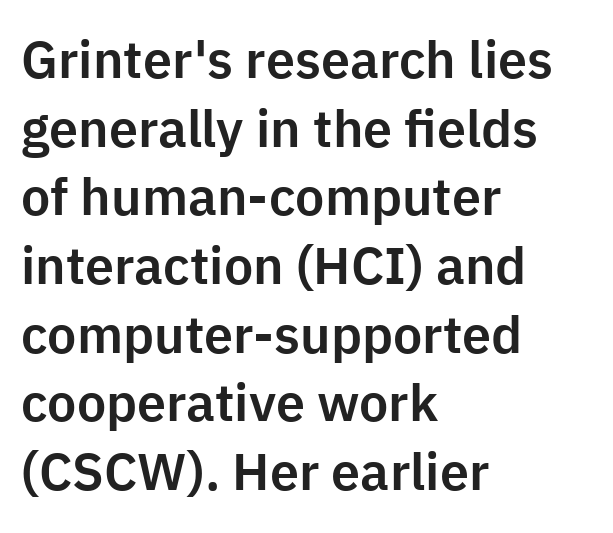
Q: Is the text italic (slanted)? A: No, it is upright.
Q: Is the typeface a serif or a sans-serif typeface? A: Sans-serif.
Q: Is the text underlined? A: No.
Q: How is the paragraph aligned? A: Left-aligned.
Q: Is the spacing between letters normal or unusually wide? A: Normal.
Q: Is the spacing between lines tight, normal or loose? A: Normal.
Q: Width (condensed, normal, or wide)? A: Normal.
Q: Stroke contrast? A: Low.
Q: x-height? A: Medium.
Q: Monospaced? A: No.
